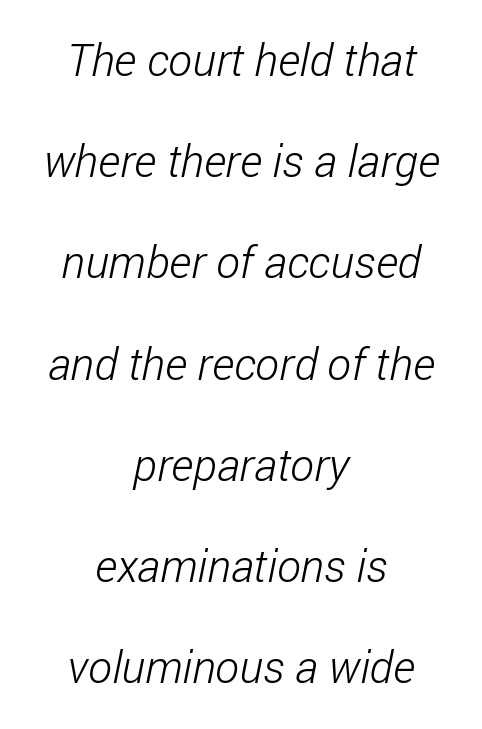
Q: Is the text bold? A: No.
Q: Is the typeface a serif or a sans-serif typeface? A: Sans-serif.
Q: Is the text underlined? A: No.
Q: How is the paragraph aligned? A: Centered.
Q: Is the spacing between letters normal or unusually wide? A: Normal.
Q: Is the spacing between lines tight, normal or loose? A: Loose.
Q: Width (condensed, normal, or wide)? A: Condensed.
Q: Stroke contrast? A: Low.
Q: x-height? A: Medium.
Q: Monospaced? A: No.
